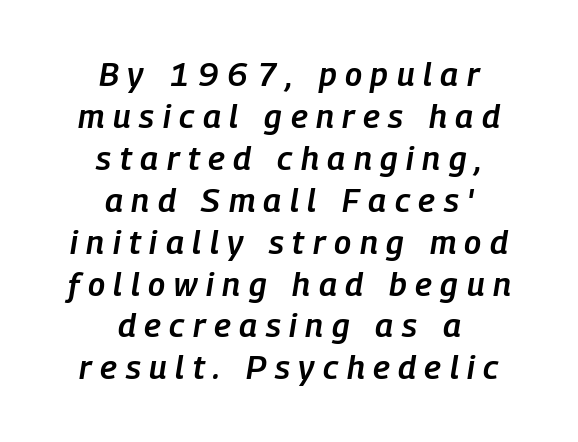
The image shows 33 px semibold, condensed type, italic (leaning right); set centered, normal line spacing (1.27x), unusually wide letter spacing (+0.26 em), not underlined; low stroke contrast and a medium x-height.
